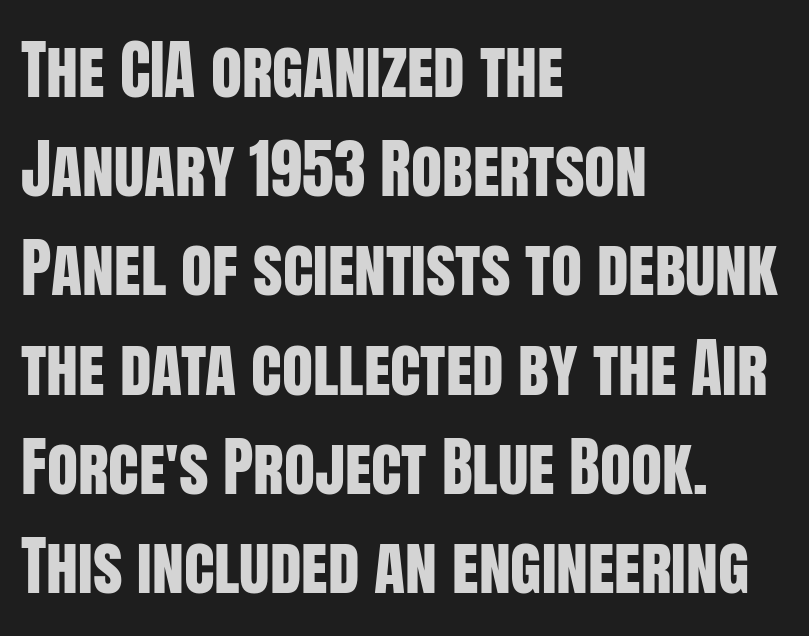
The image shows 64 px condensed sans-serif type, upright; set left-aligned, normal line spacing (1.55x), normal letter spacing, not underlined; low stroke contrast and a large x-height.
